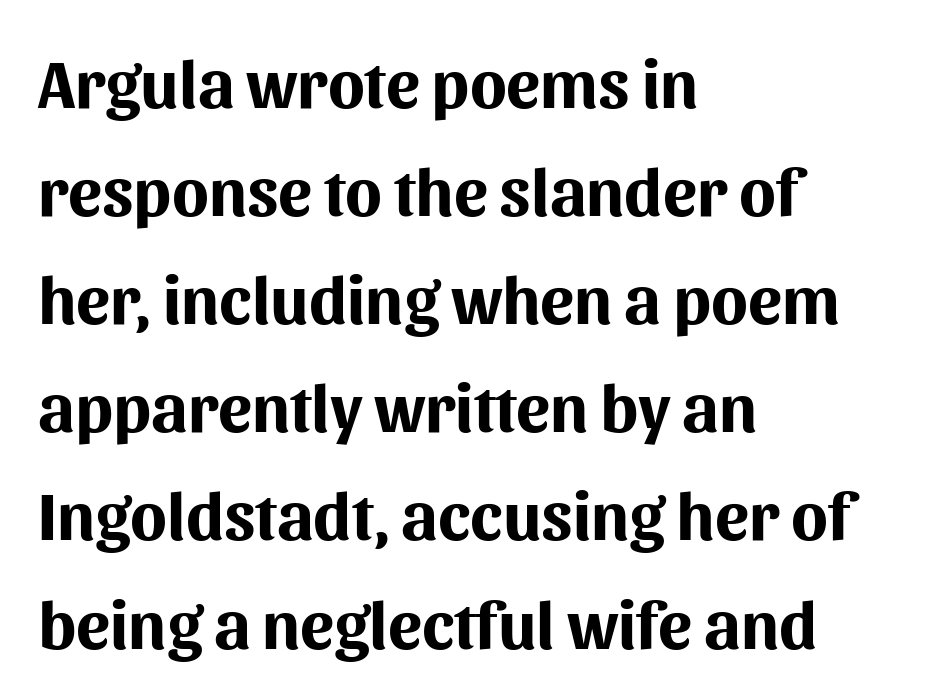
The image shows 68 px bold sans-serif type, upright; set left-aligned, normal line spacing (1.59x), normal letter spacing, not underlined; medium stroke contrast and a medium x-height.
